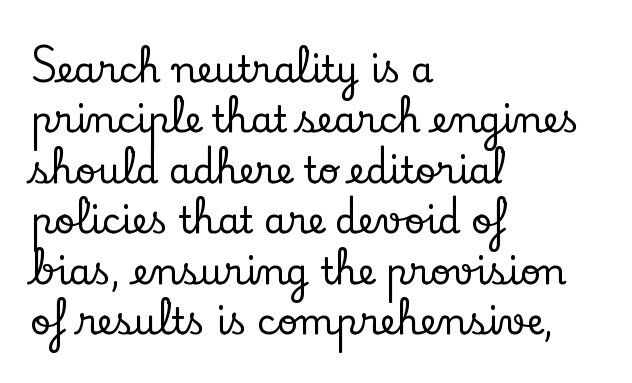
Q: Is the text italic (slanted)? A: No, it is upright.
Q: Is the text underlined? A: No.
Q: How is the paragraph aligned? A: Left-aligned.
Q: Is the spacing between letters normal or unusually wide? A: Normal.
Q: Is the spacing between lines tight, normal or loose? A: Normal.
Q: Width (condensed, normal, or wide)? A: Normal.
Q: Stroke contrast? A: Low.
Q: x-height? A: Small.
Q: Monospaced? A: No.
